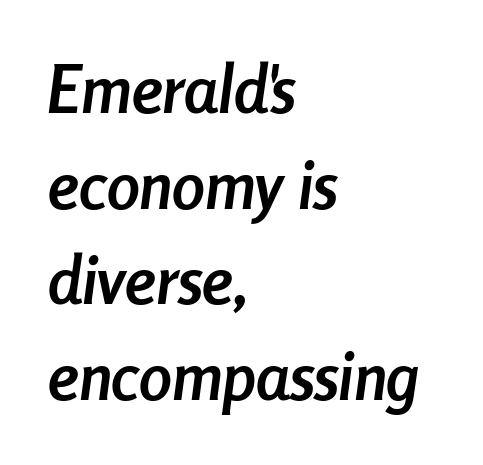
Q: Is the text bold? A: Yes.
Q: Is the text italic (slanted)? A: Yes, it leans right by about 8 degrees.
Q: Is the text underlined? A: No.
Q: How is the paragraph aligned? A: Left-aligned.
Q: Is the spacing between letters normal or unusually wide? A: Normal.
Q: Is the spacing between lines tight, normal or loose? A: Normal.
Q: Width (condensed, normal, or wide)? A: Condensed.
Q: Stroke contrast? A: Low.
Q: x-height? A: Medium.
Q: Monospaced? A: No.
